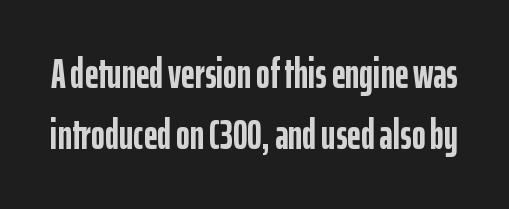
Its strokes are broad and dark, the hallmark of bold type. Nobody touched the tracking dial on this one. Rendered with straight, roman letterforms. Any mark beneath the type? The region is blank. The face used here is proportionally spaced, like ordinary book or web type. Vertically, the passage feels balanced, rows spaced as you'd expect.
